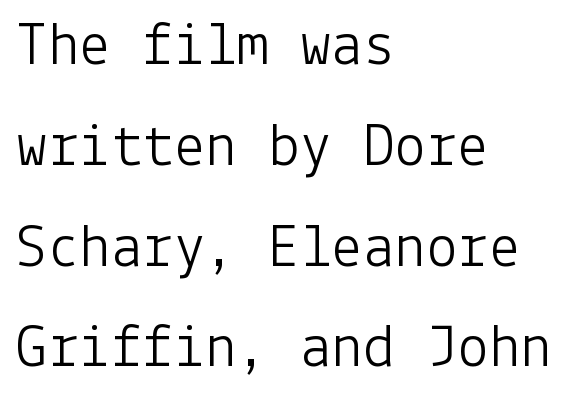
The image shows 63 px light sans-serif type, upright; set left-aligned, normal line spacing (1.6x), normal letter spacing, not underlined; low stroke contrast and a medium x-height.
